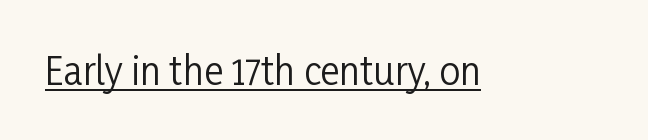
{"serif": "no", "italic": "no", "bold": "no", "weight": "regular", "width": "condensed", "stroke_contrast": "low", "x_height": "medium", "monospaced": "no", "underline": "yes", "letter_spacing": "normal", "letter_spacing_em": 0.0, "glyph_px": 37}
